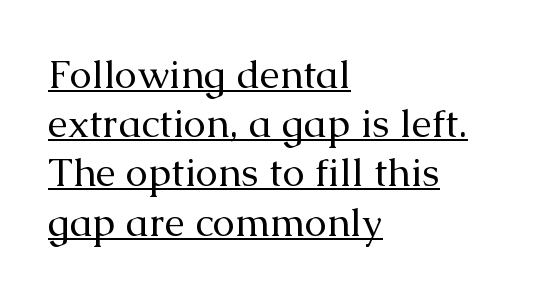
Q: Is the text bold? A: No.
Q: Is the text italic (slanted)? A: No, it is upright.
Q: Is the typeface a serif or a sans-serif typeface? A: Serif.
Q: Is the text underlined? A: Yes.
Q: How is the paragraph aligned? A: Left-aligned.
Q: Is the spacing between letters normal or unusually wide? A: Normal.
Q: Width (condensed, normal, or wide)? A: Normal.
Q: Stroke contrast? A: Medium.
Q: x-height? A: Medium.
Q: Monospaced? A: No.
